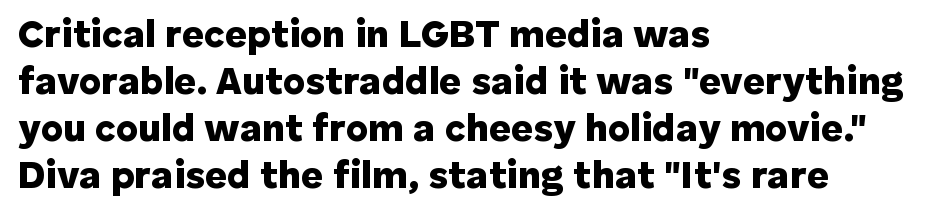
{"serif": "no", "italic": "no", "bold": "yes", "weight": "heavy", "width": "normal", "stroke_contrast": "low", "x_height": "medium", "monospaced": "no", "underline": "no", "align": "left", "line_spacing_ratio": 1.24, "letter_spacing": "normal", "letter_spacing_em": 0.0, "glyph_px": 38}
